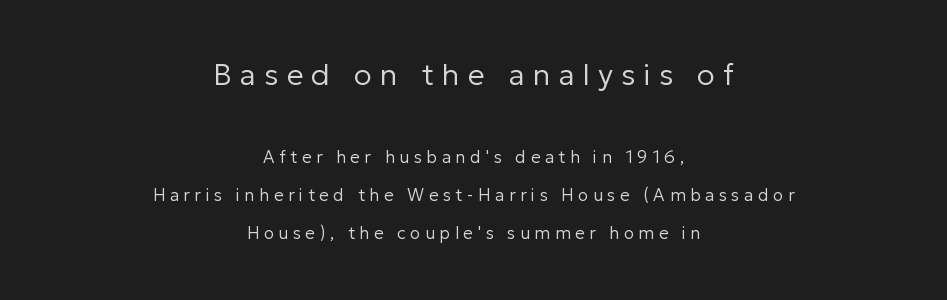
Q: Is the text bold? A: No.
Q: Is the text italic (slanted)? A: No, it is upright.
Q: Is the typeface a serif or a sans-serif typeface? A: Sans-serif.
Q: Is the text underlined? A: No.
Q: How is the paragraph aligned? A: Centered.
Q: Is the spacing between letters normal or unusually wide? A: Unusually wide.
Q: Is the spacing between lines tight, normal or loose? A: Loose.
Q: Which block of text is set in a larger size, the first (top) or the second (bottom)? A: The first (top) one.
Q: Width (condensed, normal, or wide)? A: Normal.
Q: Stroke contrast? A: Low.
Q: x-height? A: Medium.
Q: Monospaced? A: No.
